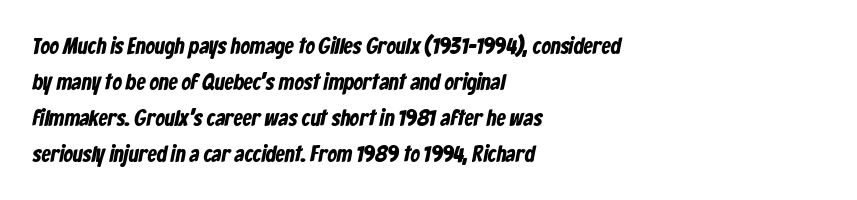
Observe the ordinary spacing: letters are neighbours, not strangers. You'd pick this weight for a headline — it's a proper bold. The rag falls on the right side of this text block. Quick note: underline off.
